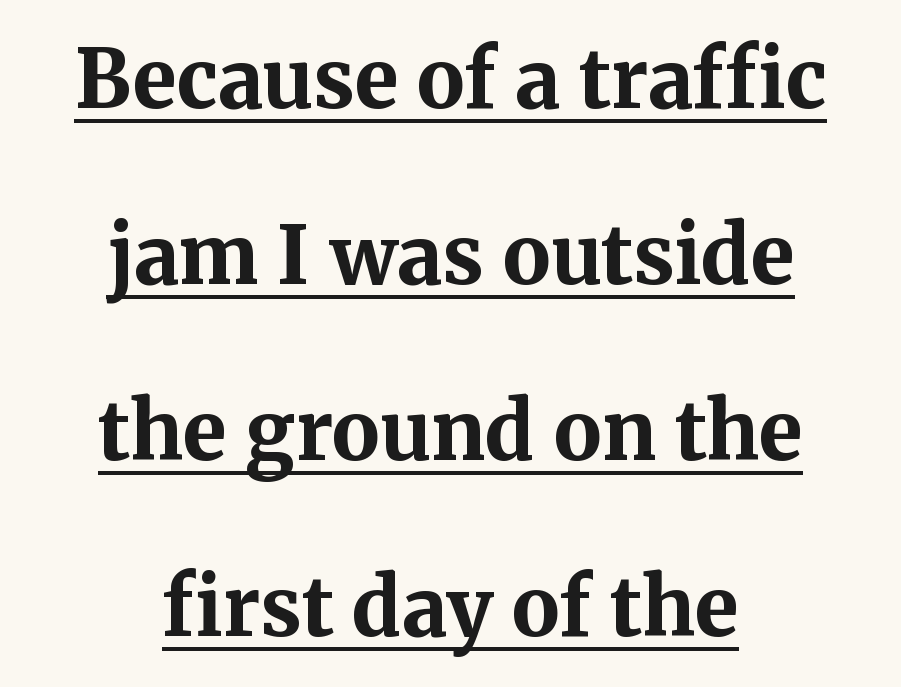
{"serif": "yes", "italic": "no", "bold": "yes", "weight": "bold", "width": "normal", "stroke_contrast": "medium", "x_height": "medium", "monospaced": "no", "underline": "yes", "align": "center", "line_spacing": "loose", "line_spacing_ratio": 2.2, "letter_spacing": "normal", "letter_spacing_em": 0.0, "glyph_px": 80}
